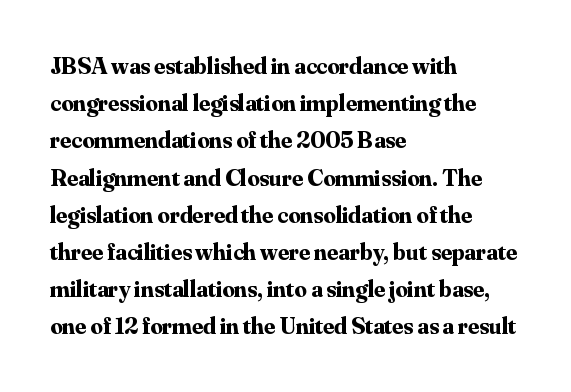
The image shows 24 px bold type, upright; set left-aligned, normal line spacing (1.55x), normal letter spacing, not underlined.
